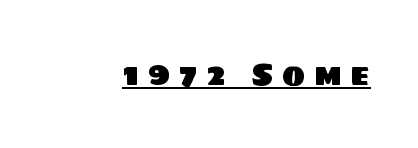
The image shows 31 px sans-serif type; set unusually wide letter spacing (+0.28 em), underlined; low stroke contrast and a large x-height.
